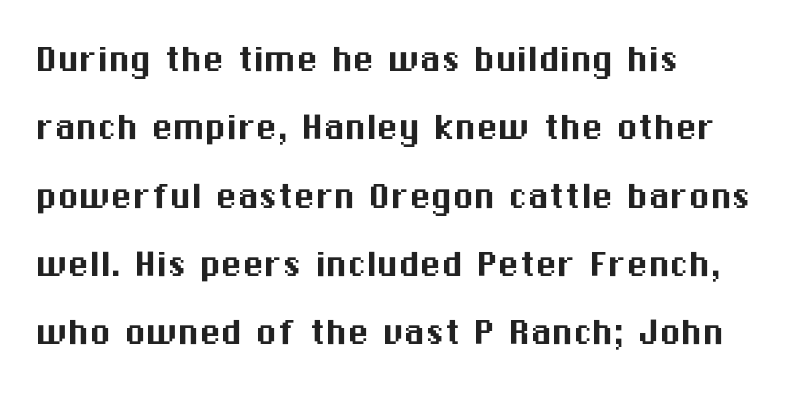
{"serif": "no", "italic": "no", "width": "normal", "stroke_contrast": "medium", "x_height": "medium", "monospaced": "no", "underline": "no", "align": "left", "line_spacing": "normal", "line_spacing_ratio": 1.59, "letter_spacing": "normal", "letter_spacing_em": 0.0, "glyph_px": 43}
